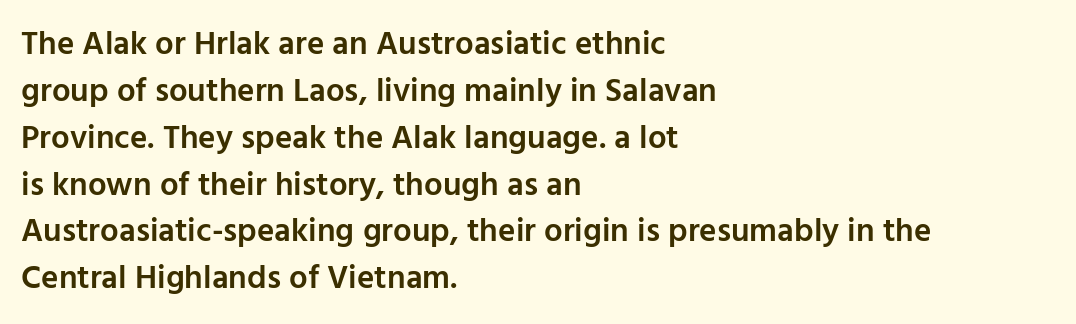
The image shows 33 px semibold sans-serif type, upright; set left-aligned, normal line spacing (1.42x), normal letter spacing, not underlined; low stroke contrast and a medium x-height.
